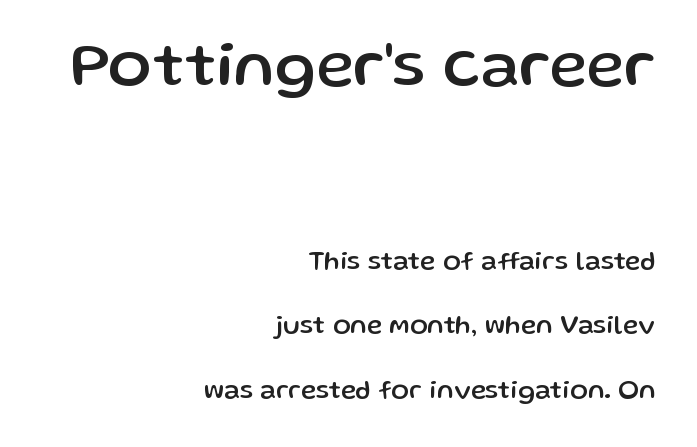
Font category for this specimen: sans-serif. You could call the tracking neutral — neither tight nor loose. Only glyphs here, with clear space below each row. The passage shown is typed in a proportional face where columns would drift. Line endings align vertically; line beginnings do not.
